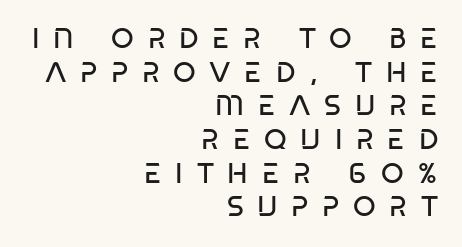
Line ends are locked; line starts wander. No italicization has been applied; the sample stays upright. Varying glyph widths throughout — classic text-font behaviour. This rendering employs a face without finishing strokes, i.e., a sans-serif. This rendering features lettering with no underline. The characters are drawn with everyday or finer stroke widths.
